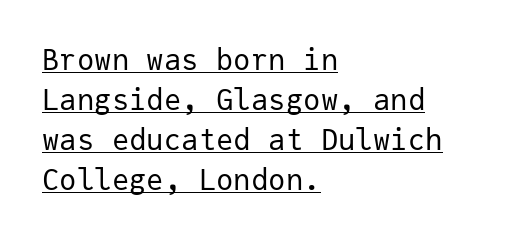
Evenly set lines give the paragraph a standard silhouette. In terms of posture, this sample is upright. Observe the absence of serifs on each vertical stroke in this sample. The passage shown is typed in a monospace face where columns stay perfectly aligned. Left-aligned paragraph, ragged on the right. Short note: letters normally spaced.
